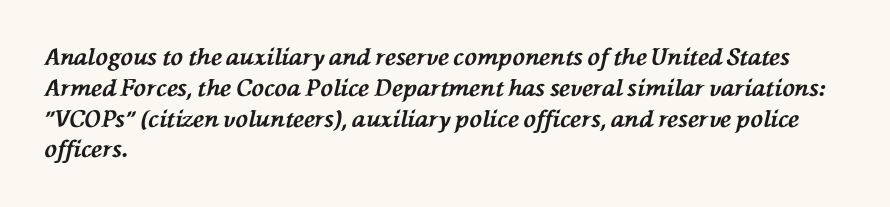
Observe the lean: these are italic letterforms. No word sits above an underline. Glyph-to-glyph distance matches everyday printed text. The ragged edge is on the right, which tells us the setting is flush left.
